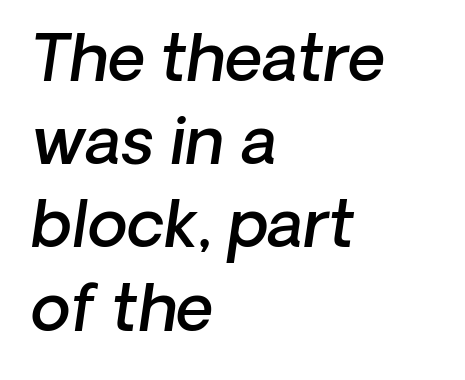
The image shows 65 px semibold sans-serif type; set left-aligned, normal line spacing (1.28x), normal letter spacing, not underlined; low stroke contrast and a medium x-height.
